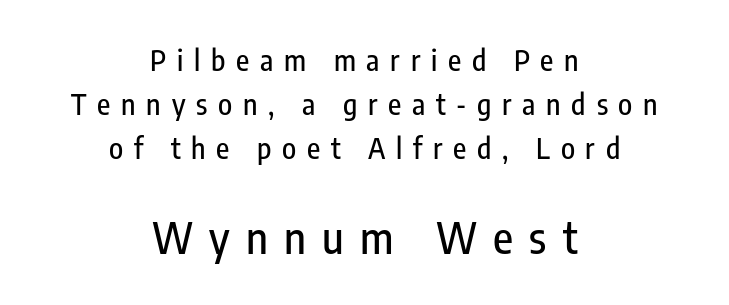
The image shows 44 px condensed sans-serif type, upright; set centered, normal line spacing (1.51x), unusually wide letter spacing (+0.37 em), not underlined; the second (bottom) block is 1.52x larger; low stroke contrast and a medium x-height.
